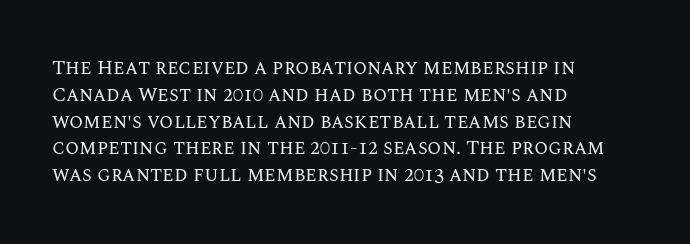
{"italic": "no", "bold": "no", "underline": "no", "align": "left", "line_spacing": "normal", "line_spacing_ratio": 1.34, "letter_spacing": "normal", "letter_spacing_em": 0.0, "glyph_px": 20}
